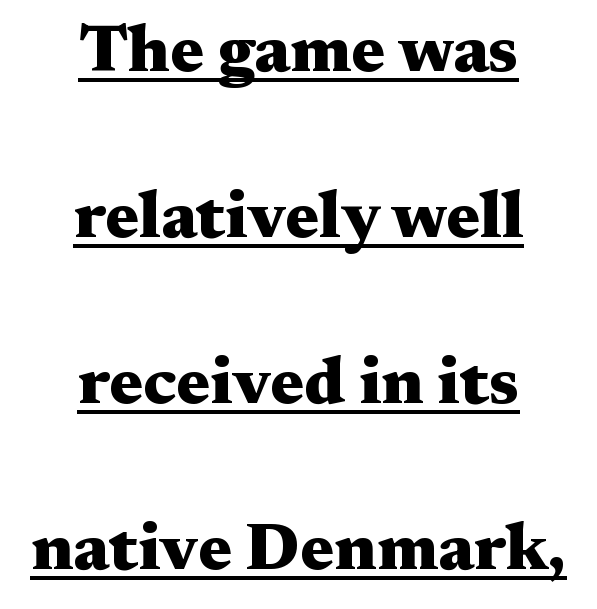
The image shows 67 px heavy, wide serif type, upright; set centered, loose line spacing (2.48x), normal letter spacing, underlined; medium stroke contrast and a medium x-height.
